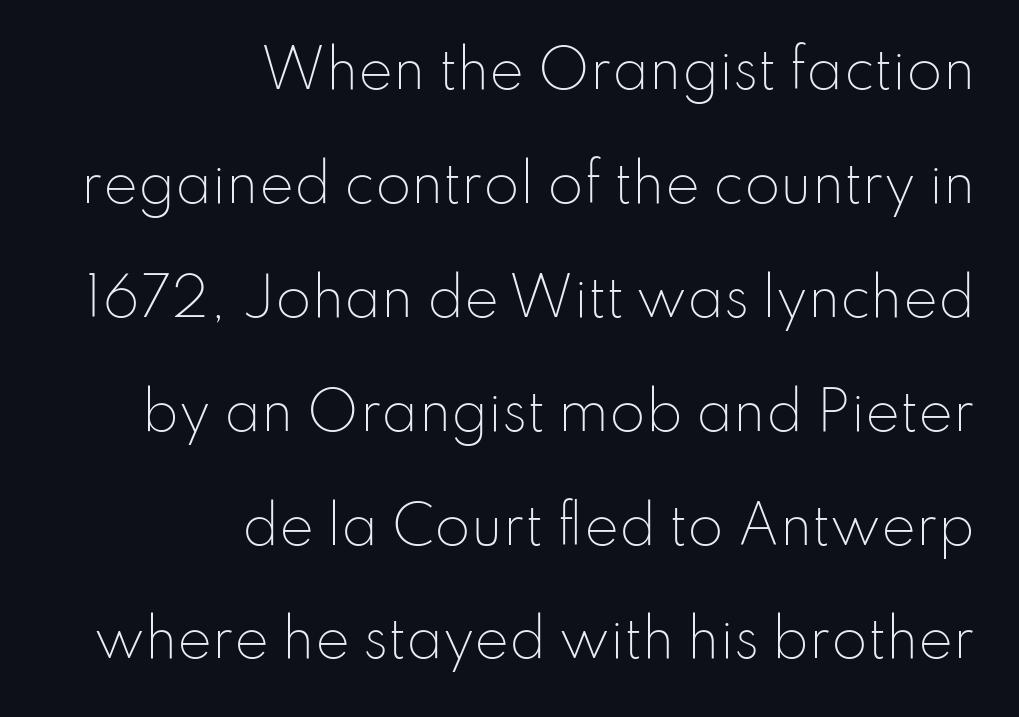
Q: Is the text bold? A: No.
Q: Is the text italic (slanted)? A: No, it is upright.
Q: Is the typeface a serif or a sans-serif typeface? A: Sans-serif.
Q: Is the text underlined? A: No.
Q: How is the paragraph aligned? A: Right-aligned.
Q: Is the spacing between letters normal or unusually wide? A: Normal.
Q: Is the spacing between lines tight, normal or loose? A: Loose.
Q: Width (condensed, normal, or wide)? A: Normal.
Q: Stroke contrast? A: Low.
Q: x-height? A: Small.
Q: Monospaced? A: No.
